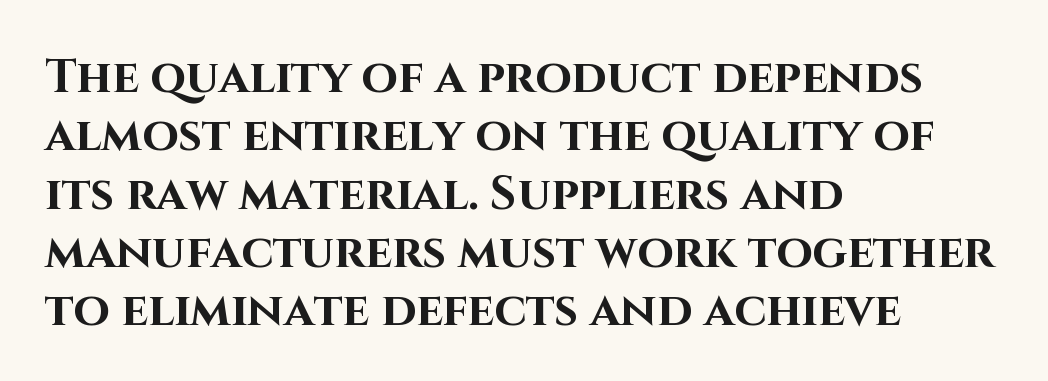
Default kerning and tracking; the words read as compact shapes. These words are printed bold, with thick strokes throughout. The face used here is proportionally spaced, like ordinary book or web type. This rendering uses left alignment, leaving the right contour irregular. Is there any slant? The stems are plumb.
